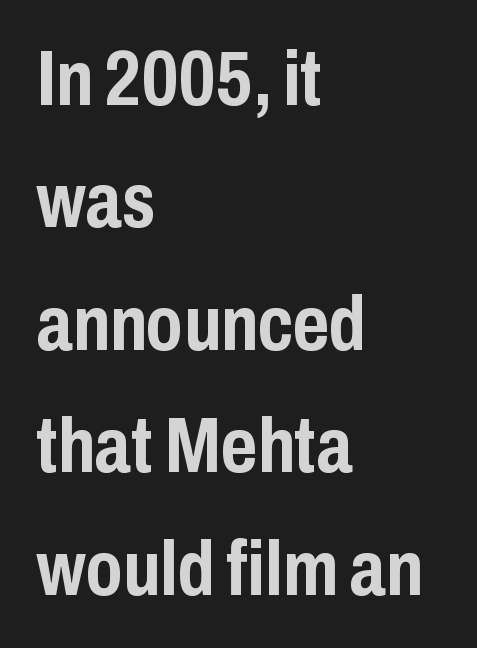
The image shows 78 px semibold, condensed sans-serif type, upright; set left-aligned, normal line spacing (1.57x), normal letter spacing, not underlined; low stroke contrast and a medium x-height.
